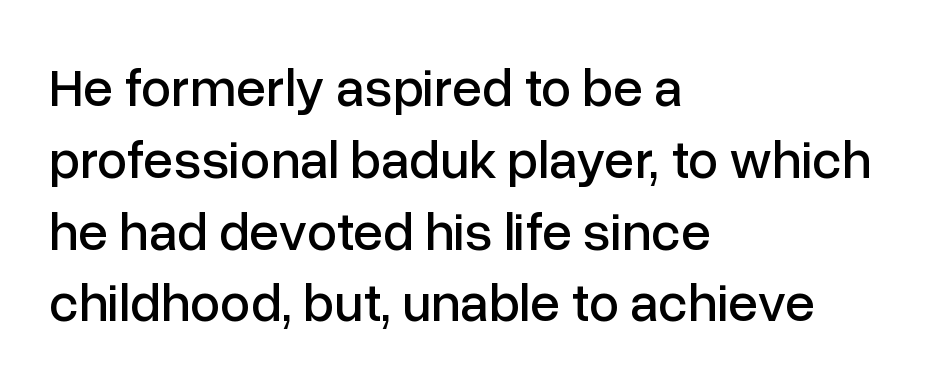
{"serif": "no", "italic": "no", "width": "normal", "stroke_contrast": "low", "x_height": "medium", "monospaced": "no", "underline": "no", "align": "left", "line_spacing": "normal", "line_spacing_ratio": 1.33, "letter_spacing": "normal", "letter_spacing_em": 0.0, "glyph_px": 54}
